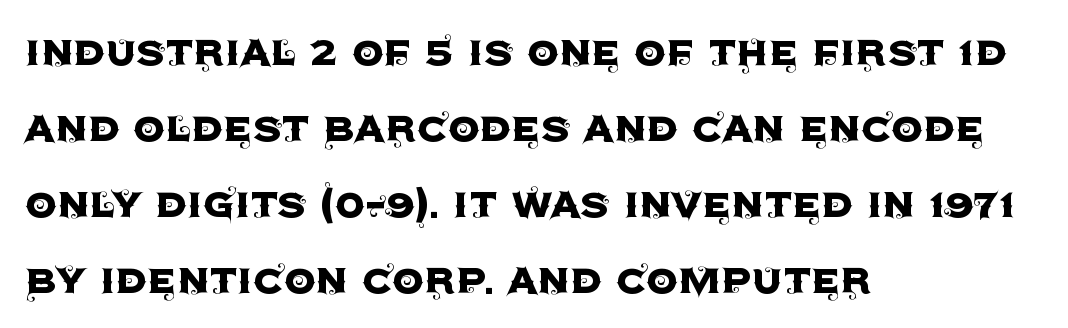
Q: Is the text italic (slanted)? A: No, it is upright.
Q: Is the typeface a serif or a sans-serif typeface? A: Sans-serif.
Q: Is the text underlined? A: No.
Q: How is the paragraph aligned? A: Left-aligned.
Q: Is the spacing between letters normal or unusually wide? A: Normal.
Q: Is the spacing between lines tight, normal or loose? A: Normal.
Q: Width (condensed, normal, or wide)? A: Normal.
Q: x-height? A: Large.
Q: Monospaced? A: No.
